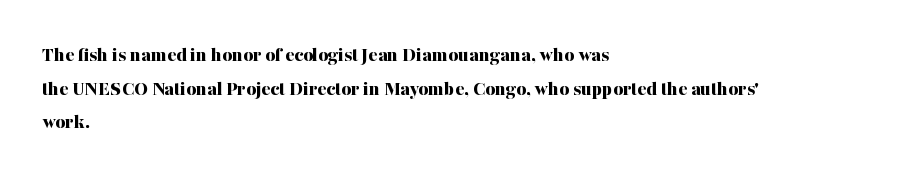
{"italic": "no", "bold": "yes", "underline": "no", "align": "left", "line_spacing": "normal", "line_spacing_ratio": 1.6, "letter_spacing": "normal", "letter_spacing_em": 0.0, "glyph_px": 21}
